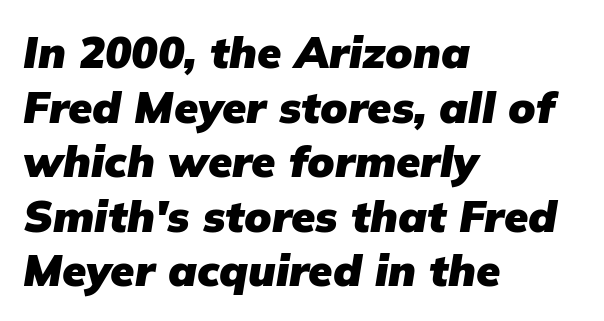
Q: Is the text bold? A: Yes.
Q: Is the text italic (slanted)? A: Yes, it leans right by about 9 degrees.
Q: Is the text underlined? A: No.
Q: How is the paragraph aligned? A: Left-aligned.
Q: Is the spacing between letters normal or unusually wide? A: Normal.
Q: Width (condensed, normal, or wide)? A: Normal.
Q: Stroke contrast? A: Low.
Q: x-height? A: Medium.
Q: Monospaced? A: No.
